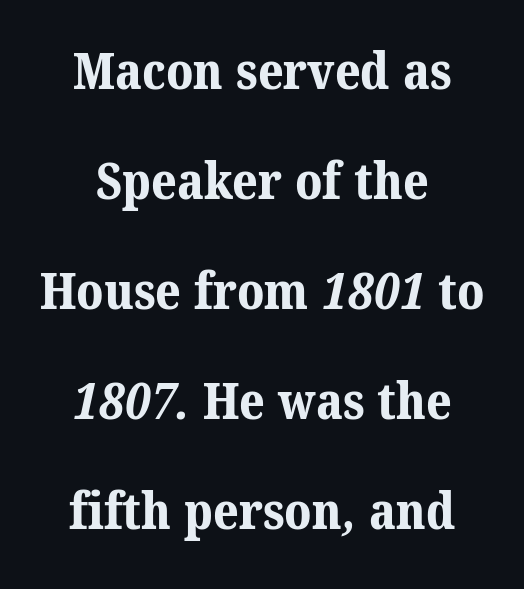
The image shows 50 px bold serif type; set centered, loose line spacing (2.2x), normal letter spacing, not underlined; medium stroke contrast and a medium x-height.
